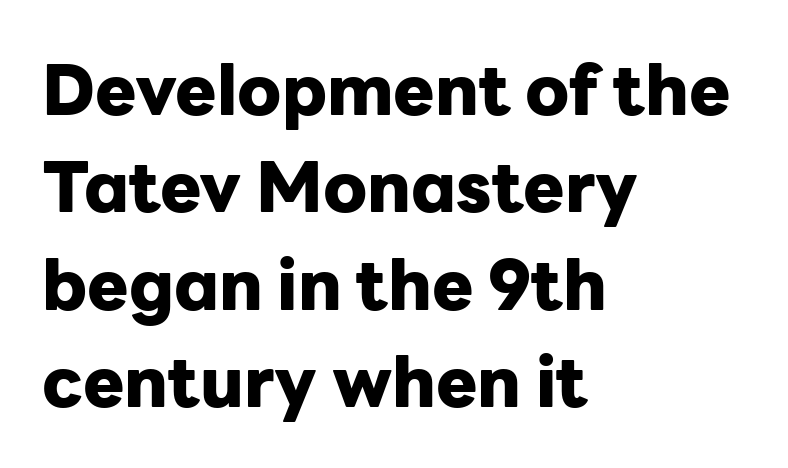
The image shows 69 px heavy sans-serif type, upright; set left-aligned, normal line spacing (1.41x), normal letter spacing, not underlined; low stroke contrast and a medium x-height.
